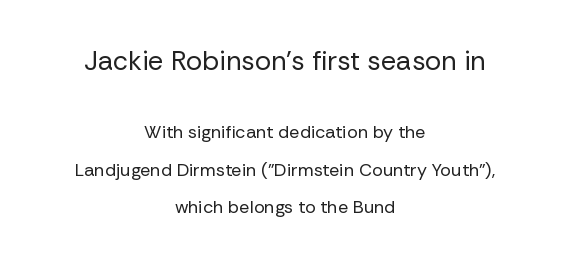
Q: Is the text bold? A: No.
Q: Is the text italic (slanted)? A: No, it is upright.
Q: Is the text underlined? A: No.
Q: How is the paragraph aligned? A: Centered.
Q: Is the spacing between letters normal or unusually wide? A: Normal.
Q: Is the spacing between lines tight, normal or loose? A: Loose.
Q: Which block of text is set in a larger size, the first (top) or the second (bottom)? A: The first (top) one.
